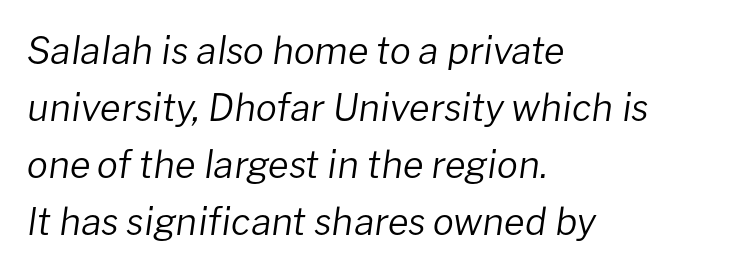
Q: Is the text bold? A: No.
Q: Is the text italic (slanted)? A: Yes, it leans right by about 8 degrees.
Q: Is the text underlined? A: No.
Q: How is the paragraph aligned? A: Left-aligned.
Q: Is the spacing between letters normal or unusually wide? A: Normal.
Q: Is the spacing between lines tight, normal or loose? A: Normal.
Q: Width (condensed, normal, or wide)? A: Normal.
Q: Stroke contrast? A: Low.
Q: x-height? A: Medium.
Q: Monospaced? A: No.
